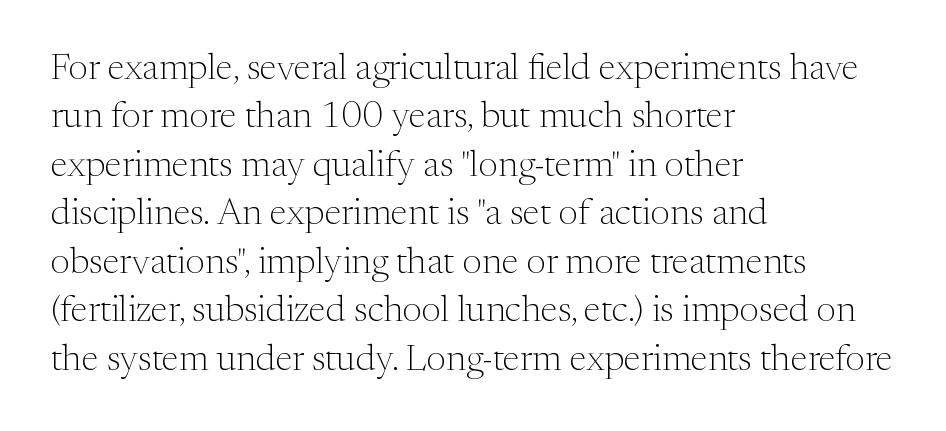
Clear beneath every line of the passage. A typesetter would label this face a serif. The lettering stays uniformly vertical, giving the passage a roman look. Each line starts at the same left margin while the right side varies. This sample keeps an unexceptional amount of space between lines. The passage shown is typed in a proportional face where columns would drift.
